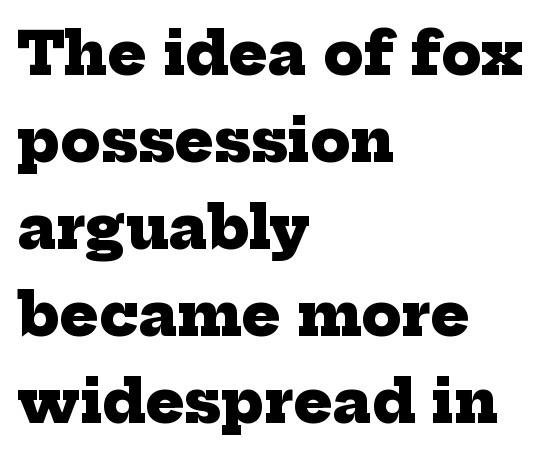
{"serif": "yes", "bold": "yes", "weight": "heavy", "width": "normal", "stroke_contrast": "low", "x_height": "medium", "monospaced": "no", "underline": "no", "align": "left", "line_spacing": "normal", "line_spacing_ratio": 1.5, "letter_spacing": "normal", "letter_spacing_em": 0.0, "glyph_px": 58}
